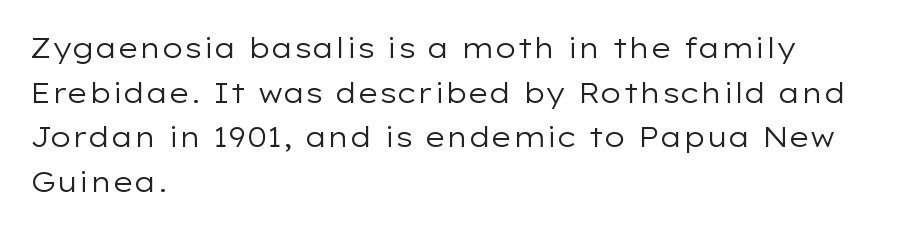
{"serif": "no", "italic": "no", "bold": "no", "weight": "regular", "width": "wide", "stroke_contrast": "low", "x_height": "medium", "monospaced": "no", "underline": "no", "align": "left", "line_spacing": "normal", "line_spacing_ratio": 1.59, "letter_spacing": "normal", "letter_spacing_em": 0.0, "glyph_px": 28}
